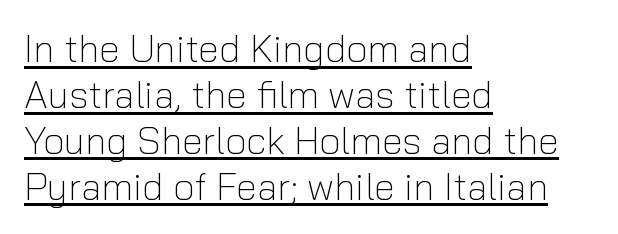
Q: Is the text bold? A: No.
Q: Is the text italic (slanted)? A: No, it is upright.
Q: Is the typeface a serif or a sans-serif typeface? A: Sans-serif.
Q: Is the text underlined? A: Yes.
Q: How is the paragraph aligned? A: Left-aligned.
Q: Is the spacing between letters normal or unusually wide? A: Normal.
Q: Width (condensed, normal, or wide)? A: Normal.
Q: Stroke contrast? A: Low.
Q: x-height? A: Medium.
Q: Monospaced? A: No.
